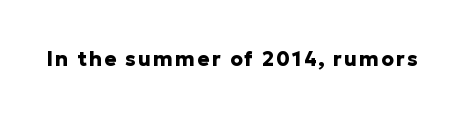
Q: Is the text bold? A: Yes.
Q: Is the text italic (slanted)? A: No, it is upright.
Q: Is the text underlined? A: No.
